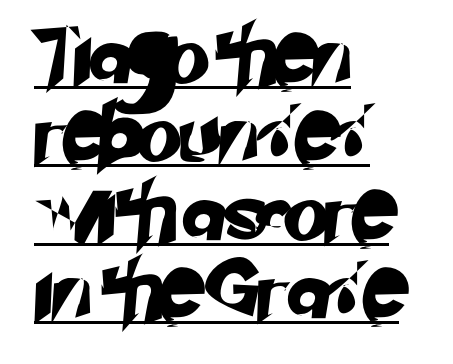
{"serif": "no", "width": "normal", "stroke_contrast": "low", "x_height": "small", "monospaced": "no", "underline": "yes", "align": "left", "line_spacing": "normal", "line_spacing_ratio": 1.33, "letter_spacing": "normal", "letter_spacing_em": 0.0, "glyph_px": 59}
